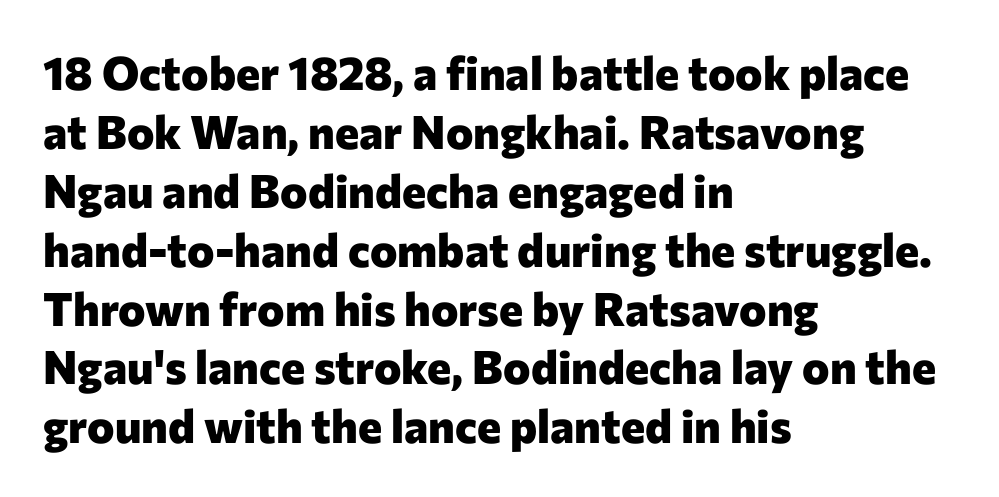
The horizontal fit of the characters is conventional and even. Type style note: lacks serifs. The baseline area is clear. The passage shown stacks its lines at a standard gap.
